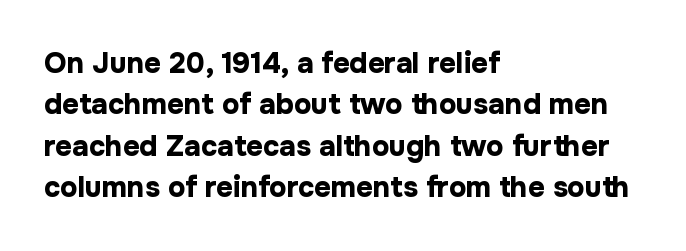
Layout note: lines flush left. Ordinary non-slanted type is in use. Look at the bottom of the vertical strokes: they stop flat, with no serifs. The letters sit at their default tracking, neither squeezed nor spread. Quick note: underline off.
